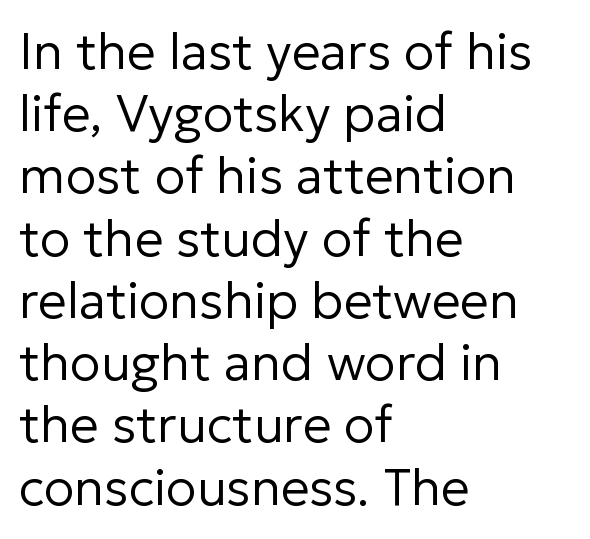
Q: Is the text bold? A: No.
Q: Is the text italic (slanted)? A: No, it is upright.
Q: Is the typeface a serif or a sans-serif typeface? A: Sans-serif.
Q: Is the text underlined? A: No.
Q: How is the paragraph aligned? A: Left-aligned.
Q: Is the spacing between letters normal or unusually wide? A: Normal.
Q: Width (condensed, normal, or wide)? A: Normal.
Q: Stroke contrast? A: Low.
Q: x-height? A: Medium.
Q: Monospaced? A: No.
